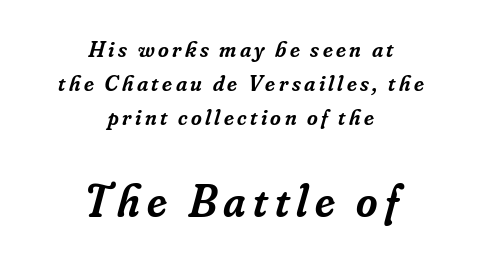
Q: Is the text bold? A: Semi-bold.
Q: Is the text italic (slanted)? A: Yes, it leans right by about 16 degrees.
Q: Is the typeface a serif or a sans-serif typeface? A: Serif.
Q: Is the text underlined? A: No.
Q: How is the paragraph aligned? A: Centered.
Q: Is the spacing between lines tight, normal or loose? A: Normal.
Q: Which block of text is set in a larger size, the first (top) or the second (bottom)? A: The second (bottom) one.
Q: Width (condensed, normal, or wide)? A: Normal.
Q: Stroke contrast? A: Low.
Q: x-height? A: Small.
Q: Monospaced? A: No.
